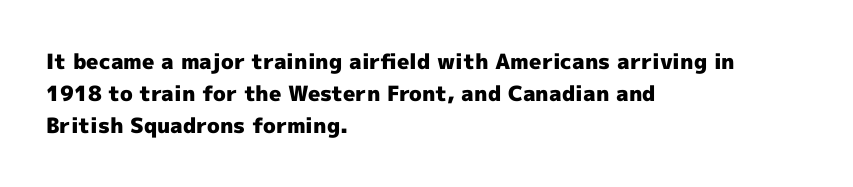
{"italic": "no", "bold": "yes", "underline": "no", "align": "left", "line_spacing": "normal", "line_spacing_ratio": 1.53, "letter_spacing": "normal", "letter_spacing_em": 0.0, "glyph_px": 21}
